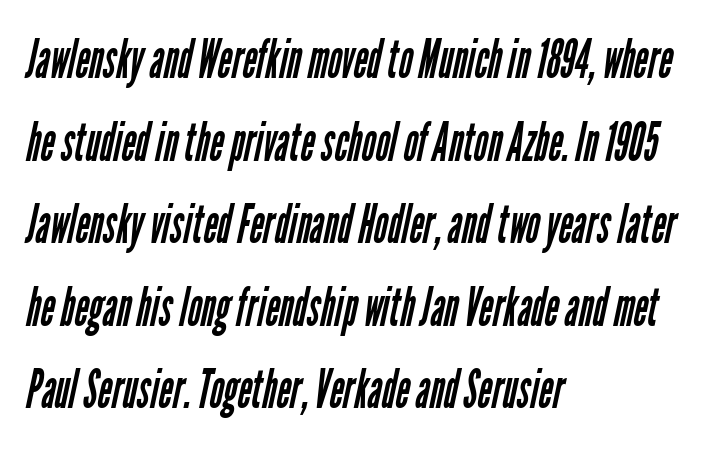
This sample uses plain, unmodified letter spacing. Letters have the restrained weight of plain body copy at most. Varying glyph widths throughout — classic text-font behaviour. A sans-serif font was chosen for this passage. The setting favours the left margin, as ordinary paragraphs usually do.
